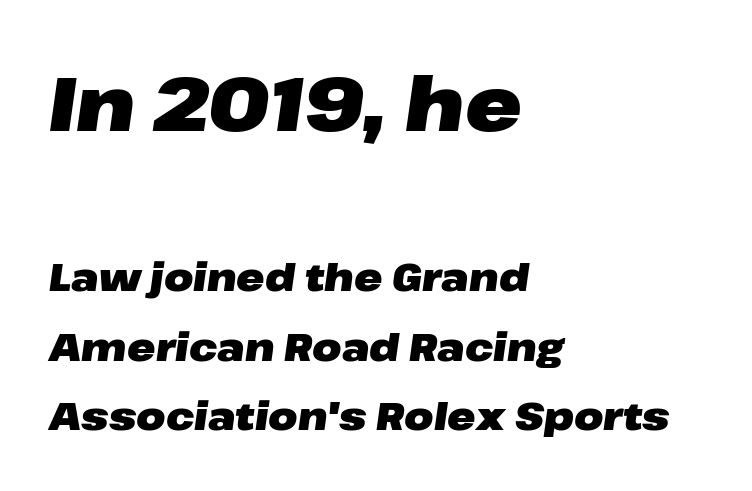
Quick note: underline off. The emphasis by scale lands on block number one, above. The letters advance in unequal steps, a hallmark of proportional type. Visually the block forms a straight wall on the left and a jagged coastline on the right. Heft: maximum for text — a bold.
